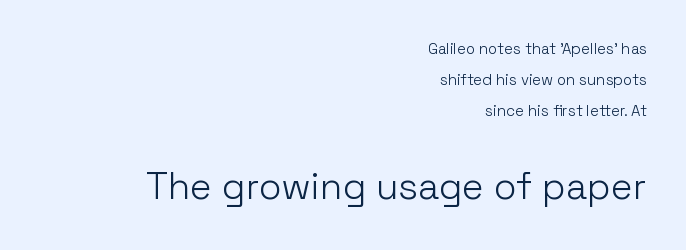
Q: Is the text bold? A: No.
Q: Is the text italic (slanted)? A: No, it is upright.
Q: Is the typeface a serif or a sans-serif typeface? A: Sans-serif.
Q: Is the text underlined? A: No.
Q: How is the paragraph aligned? A: Right-aligned.
Q: Is the spacing between letters normal or unusually wide? A: Normal.
Q: Is the spacing between lines tight, normal or loose? A: Loose.
Q: Which block of text is set in a larger size, the first (top) or the second (bottom)? A: The second (bottom) one.
Q: Width (condensed, normal, or wide)? A: Normal.
Q: Stroke contrast? A: Low.
Q: x-height? A: Medium.
Q: Monospaced? A: No.
